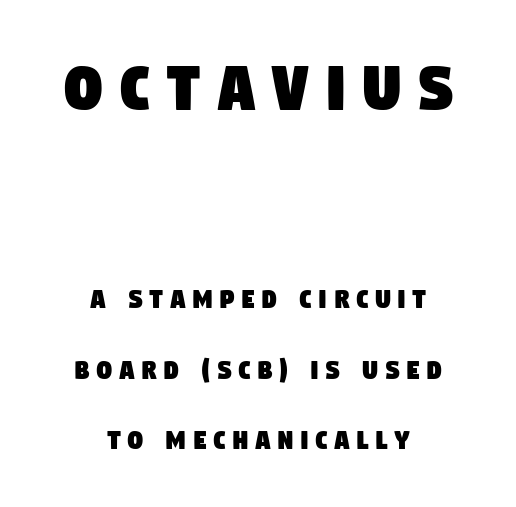
{"serif": "no", "width": "condensed", "stroke_contrast": "low", "x_height": "large", "monospaced": "no", "underline": "no", "align": "center", "line_spacing": "loose", "line_spacing_ratio": 2.36, "letter_spacing": "wide", "letter_spacing_em": 0.23, "larger_block": "first", "size_ratio": 2.47, "glyph_px": 74}
